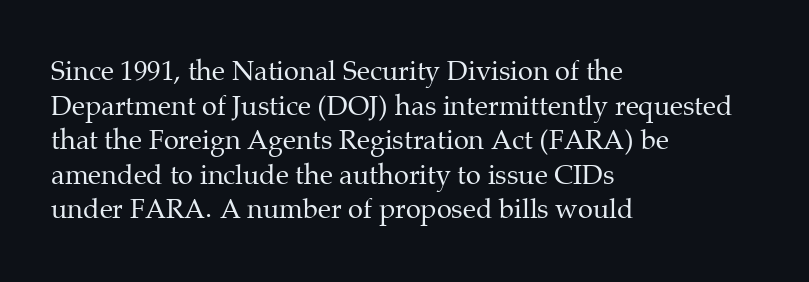
{"italic": "no", "bold": "no", "underline": "no", "align": "left", "line_spacing": "normal", "line_spacing_ratio": 1.28, "letter_spacing": "normal", "letter_spacing_em": 0.0, "glyph_px": 27}
